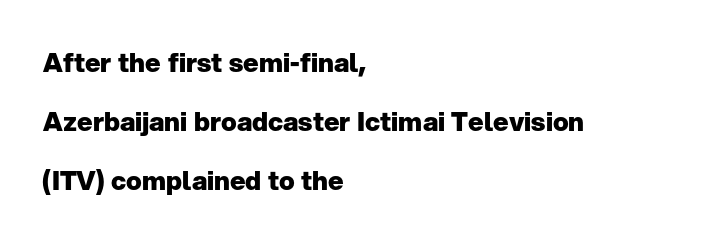
{"italic": "no", "bold": "yes", "underline": "no", "align": "left", "line_spacing": "loose", "line_spacing_ratio": 2.26, "letter_spacing": "normal", "letter_spacing_em": 0.0, "glyph_px": 26}
